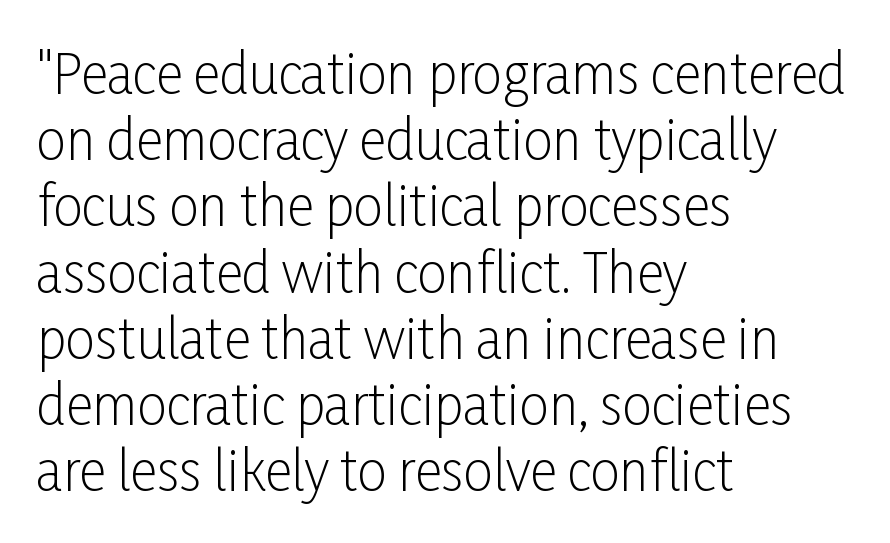
{"serif": "no", "italic": "no", "bold": "no", "weight": "light", "width": "condensed", "stroke_contrast": "low", "x_height": "medium", "monospaced": "no", "underline": "no", "align": "left", "line_spacing": "normal", "line_spacing_ratio": 1.25, "letter_spacing": "normal", "letter_spacing_em": 0.0, "glyph_px": 53}
